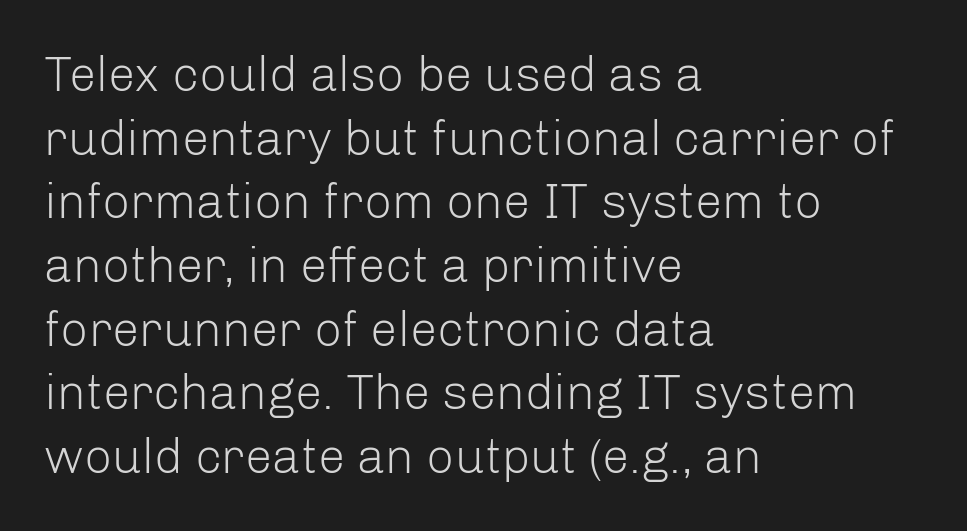
Q: Is the text bold? A: No.
Q: Is the text italic (slanted)? A: No, it is upright.
Q: Is the typeface a serif or a sans-serif typeface? A: Sans-serif.
Q: Is the text underlined? A: No.
Q: How is the paragraph aligned? A: Left-aligned.
Q: Is the spacing between letters normal or unusually wide? A: Normal.
Q: Is the spacing between lines tight, normal or loose? A: Normal.
Q: Width (condensed, normal, or wide)? A: Normal.
Q: Stroke contrast? A: Low.
Q: x-height? A: Medium.
Q: Monospaced? A: No.
